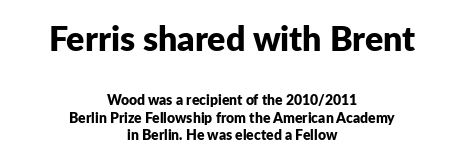
The image shows 34 px bold sans-serif type, upright; set centered, normal line spacing (1.26x), normal letter spacing, not underlined; the first (top) block is 2.43x larger; low stroke contrast and a medium x-height.
